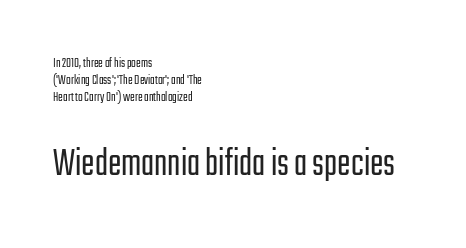
Q: Is the text bold? A: No.
Q: Is the text italic (slanted)? A: No, it is upright.
Q: Is the typeface a serif or a sans-serif typeface? A: Sans-serif.
Q: Is the text underlined? A: No.
Q: How is the paragraph aligned? A: Left-aligned.
Q: Is the spacing between letters normal or unusually wide? A: Normal.
Q: Which block of text is set in a larger size, the first (top) or the second (bottom)? A: The second (bottom) one.
Q: Width (condensed, normal, or wide)? A: Condensed.
Q: Stroke contrast? A: Low.
Q: x-height? A: Medium.
Q: Monospaced? A: No.
